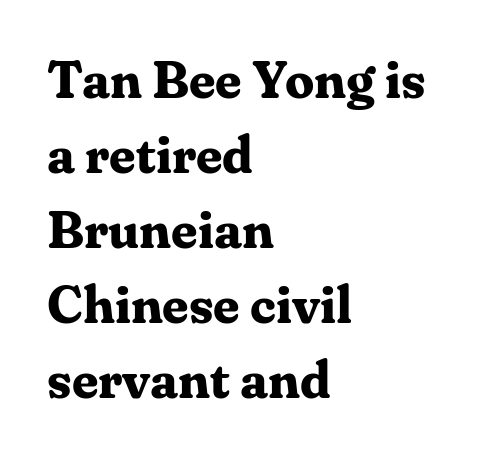
The image shows 52 px bold serif type, upright; set left-aligned, normal line spacing (1.44x), normal letter spacing, not underlined; medium stroke contrast and a medium x-height.
